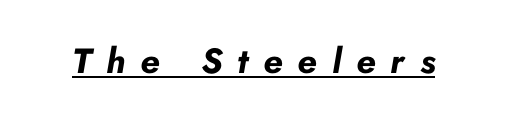
{"italic": "yes", "lean": "right", "slant_degrees": 10, "bold": "yes", "weight": "bold", "width": "normal", "stroke_contrast": "low", "x_height": "small", "monospaced": "no", "underline": "yes", "letter_spacing": "wide", "letter_spacing_em": 0.43, "glyph_px": 35}
